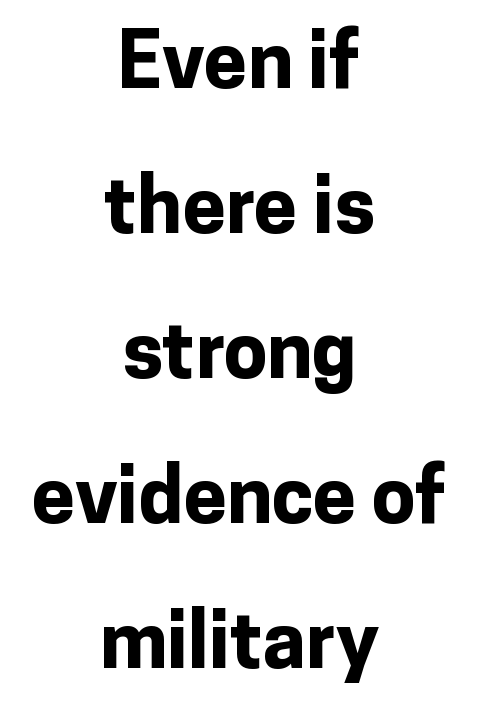
{"serif": "no", "italic": "no", "bold": "yes", "weight": "bold", "width": "normal", "stroke_contrast": "low", "x_height": "medium", "monospaced": "no", "underline": "no", "align": "center", "line_spacing_ratio": 1.86, "letter_spacing": "normal", "letter_spacing_em": 0.0, "glyph_px": 78}
